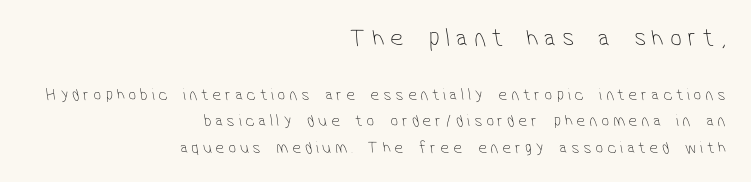
In terms of leading, this rendering sits right in the middle. Large over small — that's the arrangement of the two blocks here. This rendering features lettering with no underline. Bold? No — there's no thickening of the strokes. Reading down the block, your eye finds every line finishing at a fixed right position.
